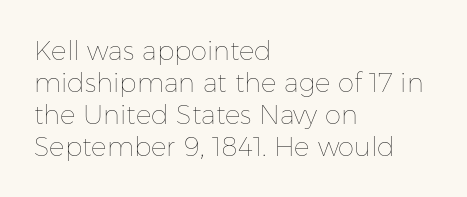
The image shows 26 px text type, upright; set left-aligned, line spacing 1.23x, normal letter spacing, not underlined.
